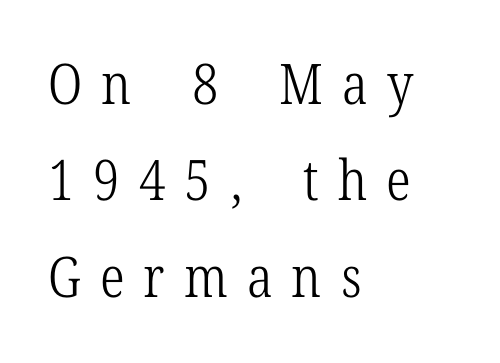
{"serif": "yes", "italic": "no", "bold": "no", "weight": "light", "width": "condensed", "stroke_contrast": "low", "x_height": "medium", "monospaced": "no", "underline": "no", "align": "left", "line_spacing_ratio": 1.72, "letter_spacing": "wide", "letter_spacing_em": 0.34, "glyph_px": 56}
